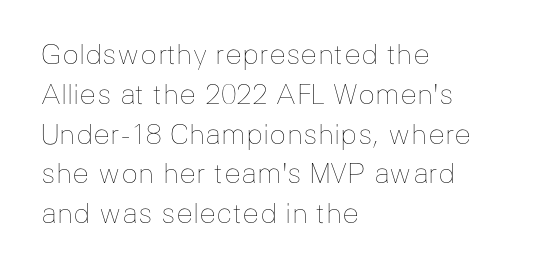
Q: Is the text bold? A: No.
Q: Is the text italic (slanted)? A: No, it is upright.
Q: Is the text underlined? A: No.
Q: How is the paragraph aligned? A: Left-aligned.
Q: Is the spacing between letters normal or unusually wide? A: Normal.
Q: Is the spacing between lines tight, normal or loose? A: Normal.
Q: Width (condensed, normal, or wide)? A: Normal.
Q: Stroke contrast? A: Low.
Q: x-height? A: Medium.
Q: Monospaced? A: No.
